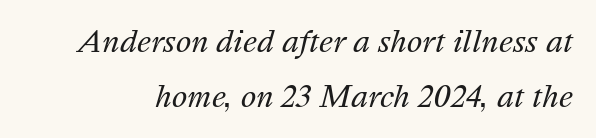
Q: Is the text bold? A: No.
Q: Is the text italic (slanted)? A: Yes, it leans right by about 16 degrees.
Q: Is the text underlined? A: No.
Q: Is the spacing between letters normal or unusually wide? A: Normal.
Q: Width (condensed, normal, or wide)? A: Normal.
Q: Stroke contrast? A: Medium.
Q: x-height? A: Medium.
Q: Monospaced? A: No.
